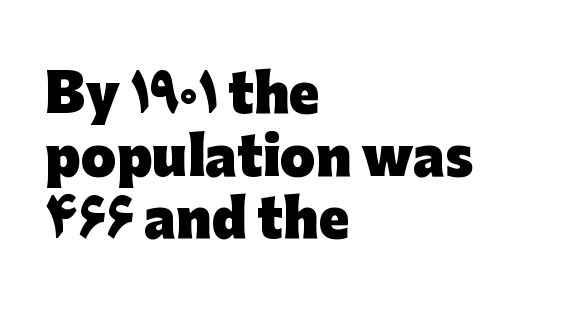
Q: Is the text bold? A: Yes.
Q: Is the text italic (slanted)? A: No, it is upright.
Q: Is the typeface a serif or a sans-serif typeface? A: Sans-serif.
Q: Is the text underlined? A: No.
Q: How is the paragraph aligned? A: Left-aligned.
Q: Is the spacing between letters normal or unusually wide? A: Normal.
Q: Width (condensed, normal, or wide)? A: Normal.
Q: Stroke contrast? A: Low.
Q: x-height? A: Medium.
Q: Monospaced? A: No.
